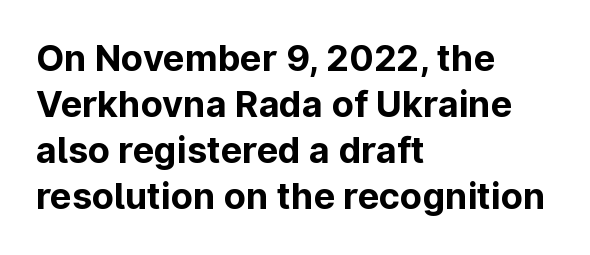
{"serif": "no", "italic": "no", "bold": "yes", "weight": "bold", "width": "normal", "stroke_contrast": "low", "x_height": "medium", "monospaced": "no", "underline": "no", "align": "left", "line_spacing": "normal", "line_spacing_ratio": 1.28, "letter_spacing": "normal", "letter_spacing_em": 0.0, "glyph_px": 36}
